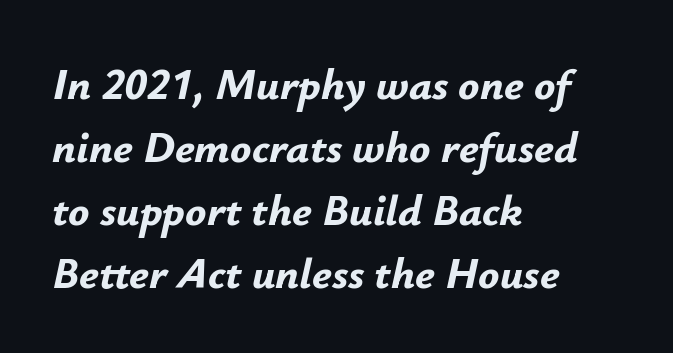
The image shows 44 px bold type, italic (leaning right); set left-aligned, normal line spacing (1.43x), normal letter spacing, not underlined; low stroke contrast and a small x-height.
